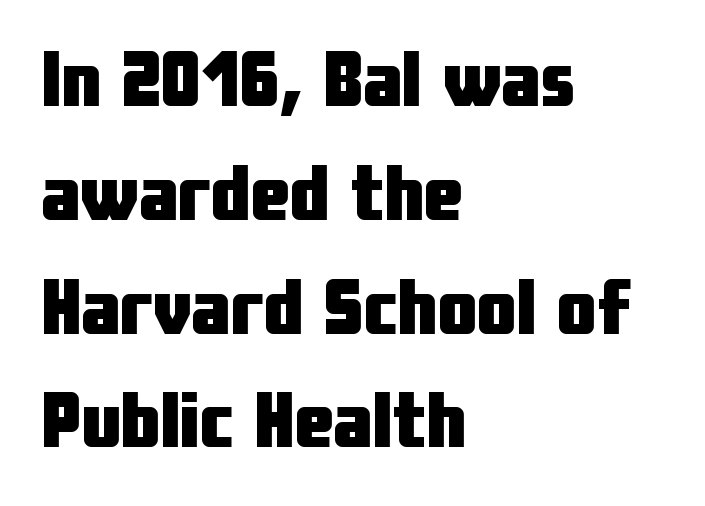
Looks like regular typesetting: each glyph gets only the width it needs. This rendering uses left alignment, leaving the right contour irregular. The font's upright variant was chosen for this text. Is this a sans? Yes — the strokes have no serifs.
